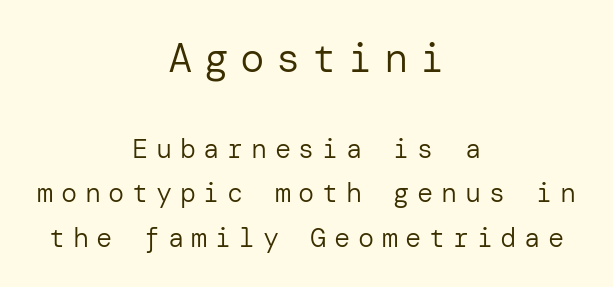
The image shows 41 px regular-weight sans-serif type, upright; set centered, normal line spacing (1.64x), unusually wide letter spacing (+0.28 em), not underlined; the first (top) block is 1.52x larger; low stroke contrast and a medium x-height.
